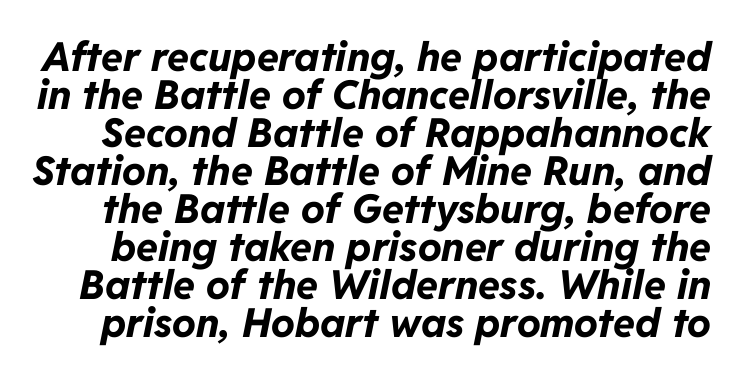
Q: Is the text bold? A: Yes.
Q: Is the text italic (slanted)? A: Yes, it leans right by about 11 degrees.
Q: Is the text underlined? A: No.
Q: Is the spacing between letters normal or unusually wide? A: Normal.
Q: Is the spacing between lines tight, normal or loose? A: Tight.
Q: Width (condensed, normal, or wide)? A: Normal.
Q: Stroke contrast? A: Low.
Q: x-height? A: Medium.
Q: Monospaced? A: No.
